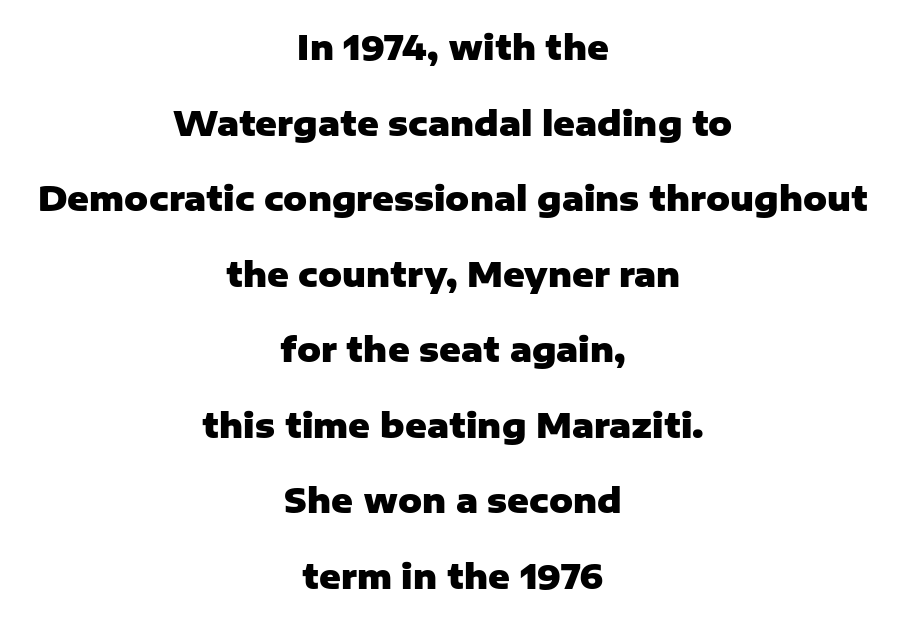
Q: Is the text bold? A: Yes.
Q: Is the text italic (slanted)? A: No, it is upright.
Q: Is the typeface a serif or a sans-serif typeface? A: Sans-serif.
Q: Is the text underlined? A: No.
Q: How is the paragraph aligned? A: Centered.
Q: Is the spacing between letters normal or unusually wide? A: Normal.
Q: Is the spacing between lines tight, normal or loose? A: Loose.
Q: Width (condensed, normal, or wide)? A: Normal.
Q: Stroke contrast? A: Low.
Q: x-height? A: Medium.
Q: Monospaced? A: No.
